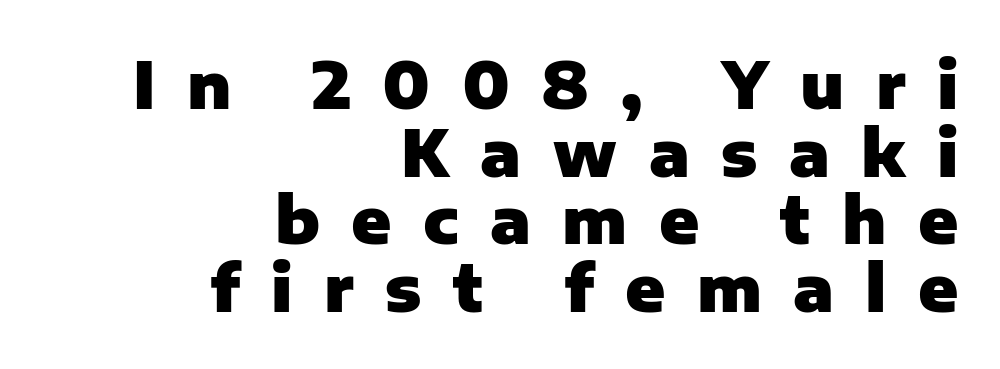
{"serif": "no", "italic": "no", "bold": "yes", "weight": "heavy", "width": "normal", "stroke_contrast": "low", "x_height": "medium", "monospaced": "no", "underline": "no", "align": "right", "line_spacing": "tight", "line_spacing_ratio": 1.04, "letter_spacing": "wide", "letter_spacing_em": 0.48, "glyph_px": 65}
